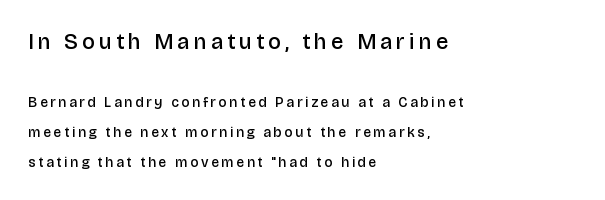
Q: Is the text bold? A: Semi-bold.
Q: Is the text italic (slanted)? A: No, it is upright.
Q: Is the text underlined? A: No.
Q: How is the paragraph aligned? A: Left-aligned.
Q: Is the spacing between lines tight, normal or loose? A: Loose.
Q: Which block of text is set in a larger size, the first (top) or the second (bottom)? A: The first (top) one.
